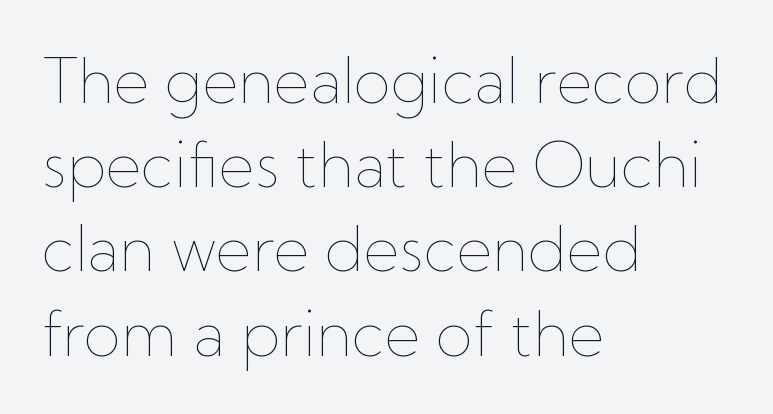
{"italic": "no", "bold": "no", "weight": "thin", "width": "normal", "stroke_contrast": "low", "x_height": "medium", "monospaced": "no", "underline": "no", "align": "left", "line_spacing": "normal", "line_spacing_ratio": 1.38, "letter_spacing": "normal", "letter_spacing_em": 0.0, "glyph_px": 61}
